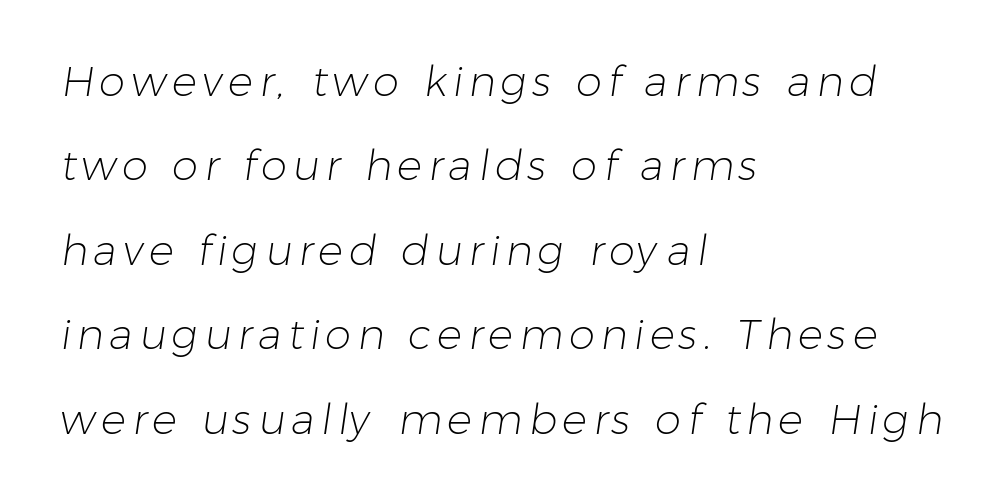
Note: no serifs on the glyphs. A light-to-regular cut is what we see here. Successive baselines arrive slowly, with a big drop between each. The rag falls on the right side of this text block.
